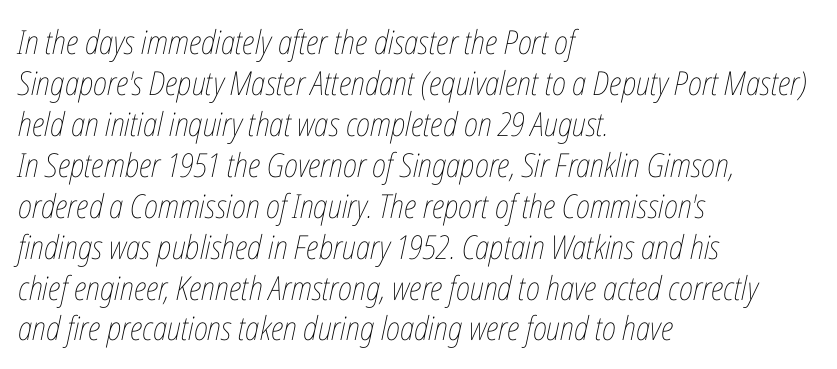
{"italic": "yes", "lean": "right", "slant_degrees": 12, "bold": "no", "weight": "thin", "width": "condensed", "stroke_contrast": "low", "x_height": "medium", "monospaced": "no", "underline": "no", "align": "left", "line_spacing_ratio": 1.24, "letter_spacing": "normal", "letter_spacing_em": 0.0, "glyph_px": 33}
